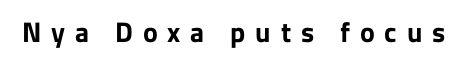
Q: Is the text bold? A: Yes.
Q: Is the text italic (slanted)? A: No, it is upright.
Q: Is the typeface a serif or a sans-serif typeface? A: Sans-serif.
Q: Is the text underlined? A: No.
Q: Is the spacing between letters normal or unusually wide? A: Unusually wide.
Q: Width (condensed, normal, or wide)? A: Normal.
Q: Stroke contrast? A: Low.
Q: x-height? A: Medium.
Q: Monospaced? A: No.
